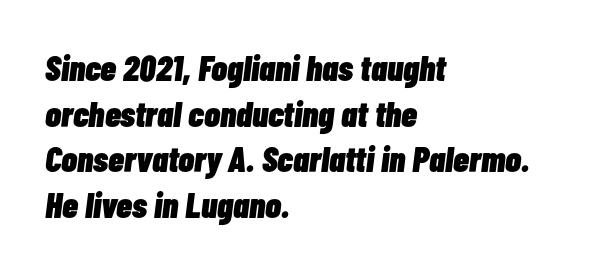
Reading down the column, the eye jumps a familiar distance to each next line. Is this a fixed-width face? No — the glyphs have proportional, varying widths. The sample has been set heavy, in full bold. Descenders are the only things crossing below the line. The setting favours the left margin, as ordinary paragraphs usually do. When letters slant like this, we call the style italic.
